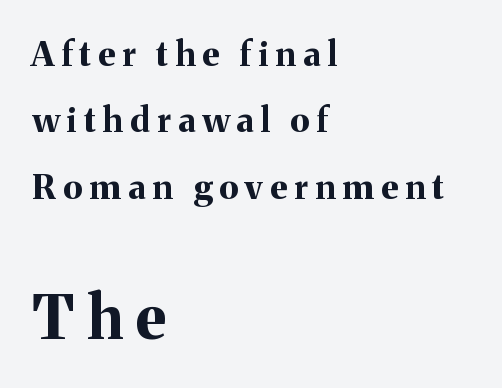
The image shows 60 px bold serif type, upright; set left-aligned, loose line spacing (1.95x), unusually wide letter spacing (+0.21 em), not underlined; the second (bottom) block is 1.76x larger; medium stroke contrast and a medium x-height.
